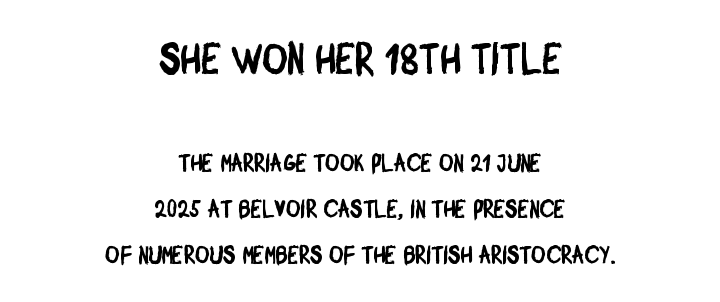
The image shows 43 px condensed sans-serif type; set centered, line spacing 1.84x, normal letter spacing, not underlined; the first (top) block is 1.72x larger; low stroke contrast and a large x-height.
